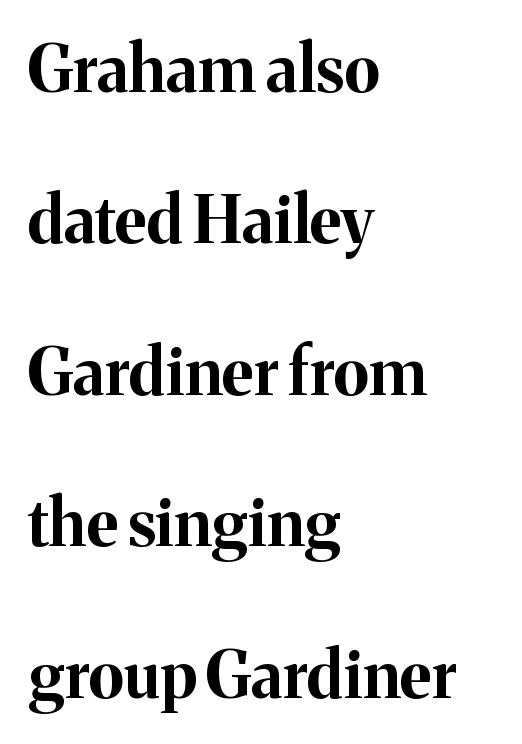
{"serif": "yes", "italic": "no", "bold": "yes", "weight": "bold", "width": "normal", "stroke_contrast": "medium", "x_height": "medium", "monospaced": "no", "underline": "no", "align": "left", "line_spacing": "loose", "line_spacing_ratio": 2.33, "letter_spacing": "normal", "letter_spacing_em": 0.0, "glyph_px": 65}
